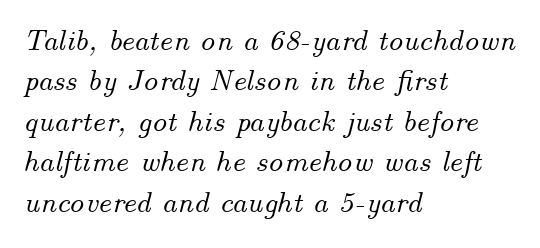
{"italic": "yes", "lean": "right", "slant_degrees": 14, "width": "normal", "stroke_contrast": "medium", "x_height": "small", "monospaced": "no", "underline": "no", "align": "left", "line_spacing": "normal", "line_spacing_ratio": 1.35, "letter_spacing": "normal", "letter_spacing_em": 0.0, "glyph_px": 30}
